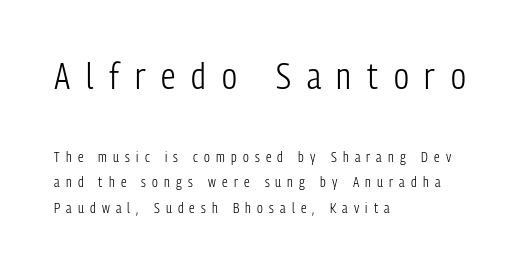
The rendering uses natural spacing where letterforms have individual widths. The type is letterspaced generously, with wide tracking. Does the copy run flush right? No — it runs flush left. The weight would be labelled regular, book, light, or lighter still.
